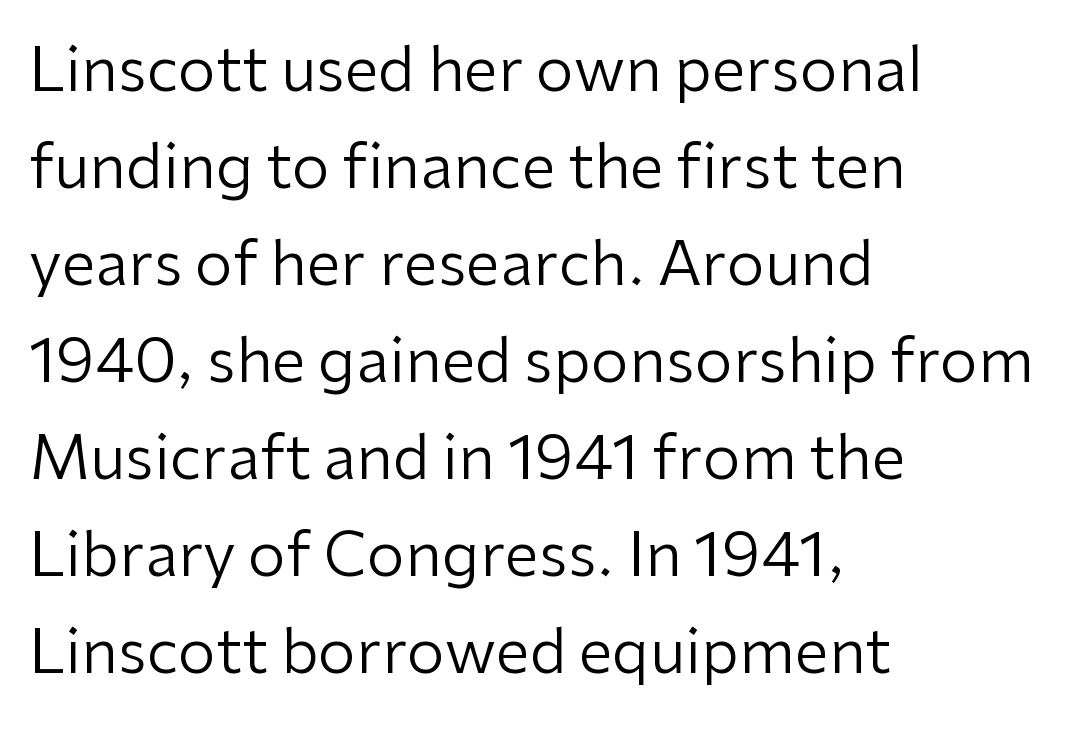
The image shows 61 px regular-weight sans-serif type, upright; set left-aligned, normal line spacing (1.59x), normal letter spacing, not underlined; low stroke contrast and a medium x-height.
